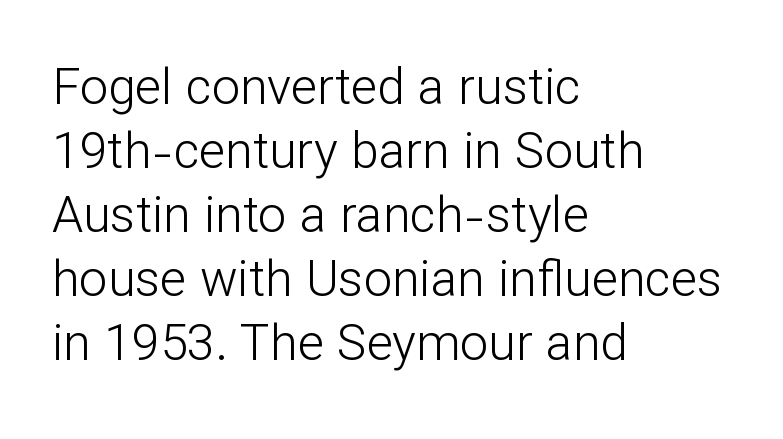
{"serif": "no", "italic": "no", "bold": "no", "weight": "light", "width": "normal", "stroke_contrast": "low", "x_height": "medium", "monospaced": "no", "underline": "no", "align": "left", "line_spacing": "normal", "line_spacing_ratio": 1.28, "letter_spacing": "normal", "letter_spacing_em": 0.0, "glyph_px": 50}
